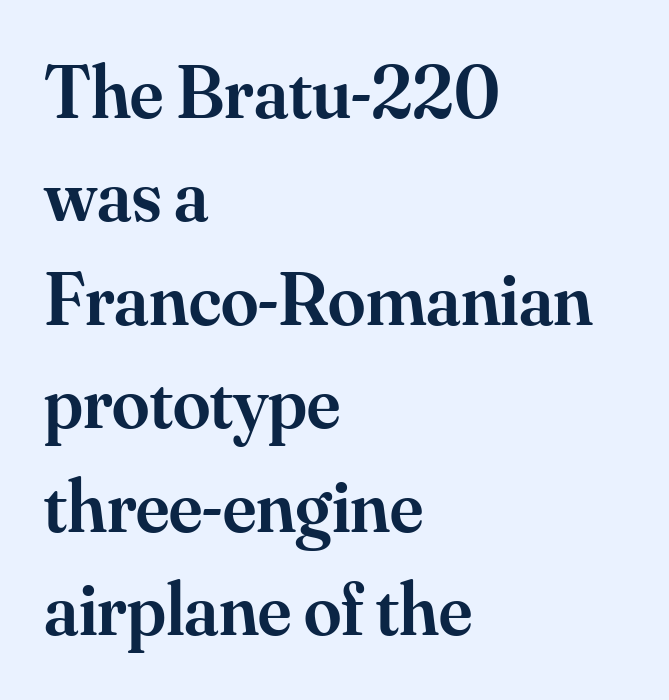
{"serif": "yes", "italic": "no", "bold": "semi", "weight": "semibold", "width": "normal", "stroke_contrast": "medium", "x_height": "small", "monospaced": "no", "underline": "no", "align": "left", "line_spacing": "normal", "line_spacing_ratio": 1.38, "letter_spacing": "normal", "letter_spacing_em": 0.0, "glyph_px": 75}
